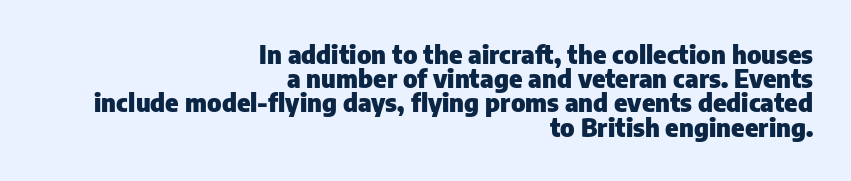
The image shows 25 px bold type, upright; set right-aligned, tight line spacing (0.97x), normal letter spacing, not underlined.
